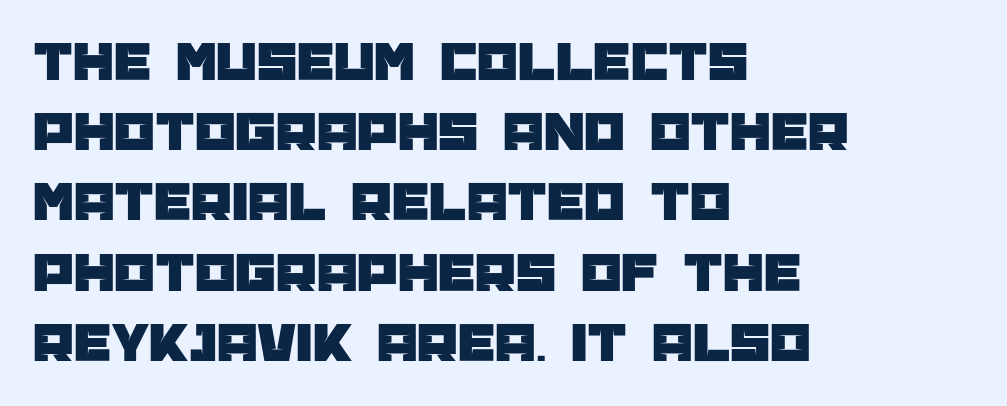
{"serif": "no", "italic": "no", "width": "normal", "stroke_contrast": "low", "x_height": "large", "monospaced": "no", "underline": "no", "align": "left", "line_spacing_ratio": 1.21, "letter_spacing": "normal", "letter_spacing_em": 0.0, "glyph_px": 58}
